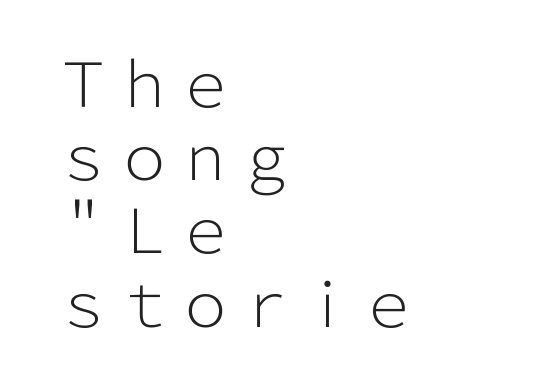
Q: Is the text bold? A: No.
Q: Is the text italic (slanted)? A: No, it is upright.
Q: Is the typeface a serif or a sans-serif typeface? A: Sans-serif.
Q: Is the text underlined? A: No.
Q: How is the paragraph aligned? A: Left-aligned.
Q: Is the spacing between letters normal or unusually wide? A: Normal.
Q: Width (condensed, normal, or wide)? A: Normal.
Q: Stroke contrast? A: Low.
Q: x-height? A: Medium.
Q: Monospaced? A: No.
